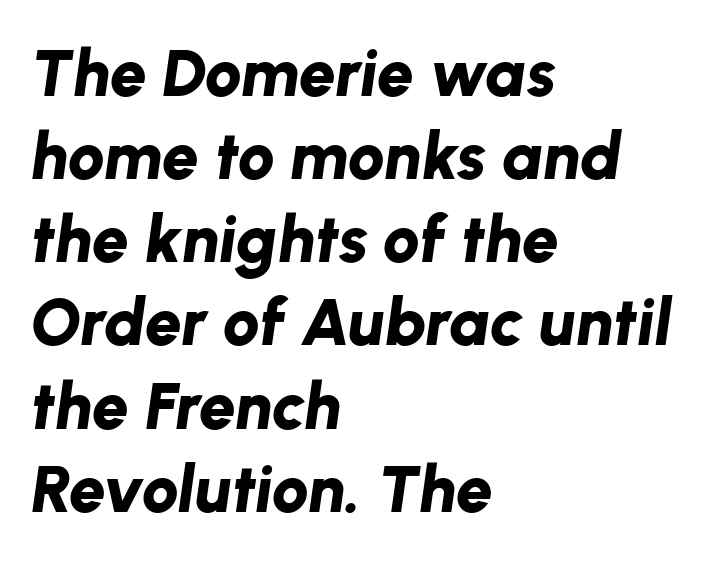
{"italic": "yes", "lean": "right", "slant_degrees": 8, "bold": "yes", "weight": "bold", "width": "normal", "stroke_contrast": "low", "x_height": "medium", "monospaced": "no", "underline": "no", "align": "left", "line_spacing": "normal", "line_spacing_ratio": 1.26, "letter_spacing": "normal", "letter_spacing_em": 0.0, "glyph_px": 66}
